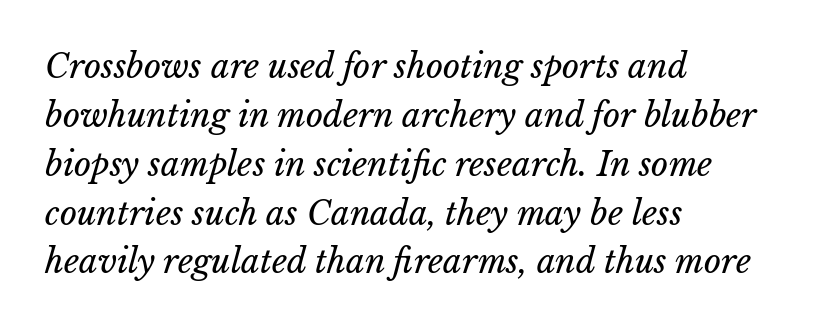
The image shows 33 px regular-weight type, italic (leaning right); set left-aligned, normal line spacing (1.48x), normal letter spacing, not underlined; low stroke contrast and a medium x-height.
